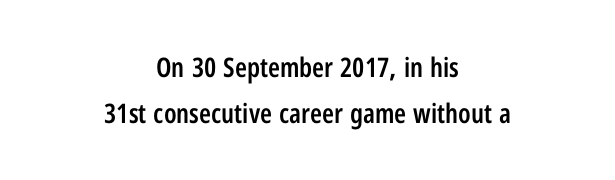
Q: Is the text bold? A: Semi-bold.
Q: Is the text italic (slanted)? A: No, it is upright.
Q: Is the text underlined? A: No.
Q: How is the paragraph aligned? A: Centered.
Q: Is the spacing between letters normal or unusually wide? A: Normal.
